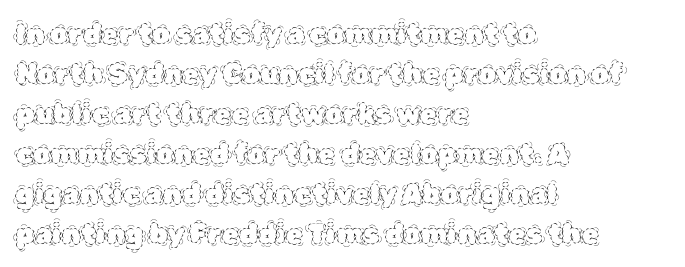
{"italic": "no", "bold": "no", "weight": "thin", "width": "normal", "x_height": "large", "monospaced": "no", "underline": "no", "align": "left", "line_spacing": "normal", "line_spacing_ratio": 1.43, "letter_spacing": "normal", "letter_spacing_em": 0.0, "glyph_px": 28}
